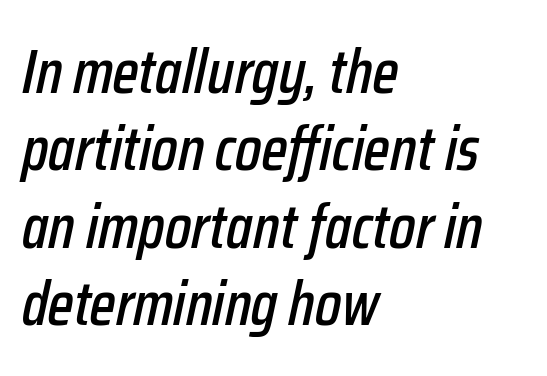
{"italic": "yes", "lean": "right", "slant_degrees": 12, "width": "condensed", "stroke_contrast": "low", "x_height": "medium", "monospaced": "no", "underline": "no", "align": "left", "line_spacing": "normal", "line_spacing_ratio": 1.25, "letter_spacing": "normal", "letter_spacing_em": 0.0, "glyph_px": 62}
